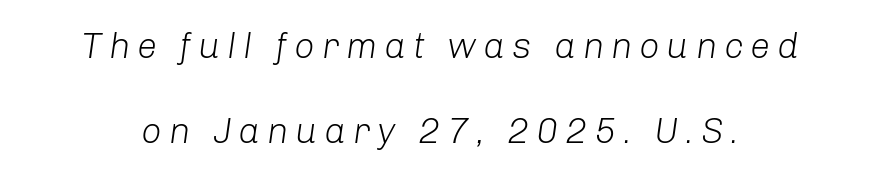
Here the designer chose a conventional face with non-uniform glyph widths. The letterforms sit at book weight or below. Observe the lean: these are italic letterforms. Beneath every word, the page is bare. Is there much room between lines? Yes — plenty of vertical air separates them.
